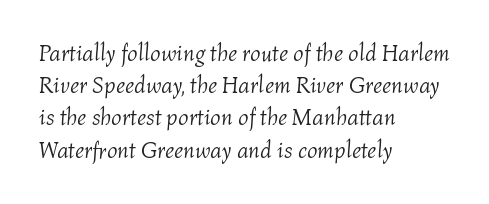
The image shows 23 px text type, italic (leaning right); set left-aligned, normal line spacing (1.4x), normal letter spacing, not underlined.
